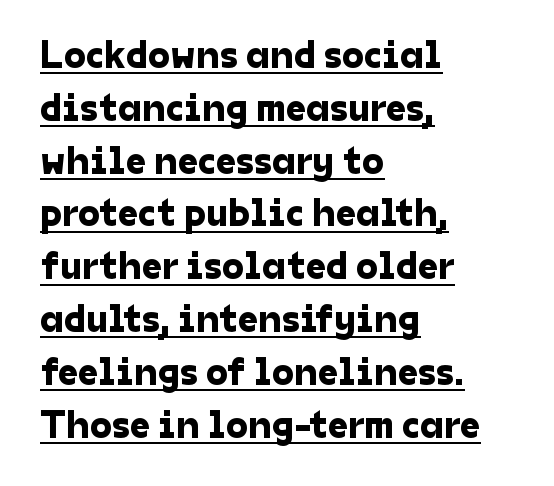
Q: Is the typeface a serif or a sans-serif typeface? A: Sans-serif.
Q: Is the text underlined? A: Yes.
Q: How is the paragraph aligned? A: Left-aligned.
Q: Is the spacing between letters normal or unusually wide? A: Normal.
Q: Is the spacing between lines tight, normal or loose? A: Normal.
Q: Width (condensed, normal, or wide)? A: Normal.
Q: Stroke contrast? A: Low.
Q: x-height? A: Medium.
Q: Monospaced? A: No.
